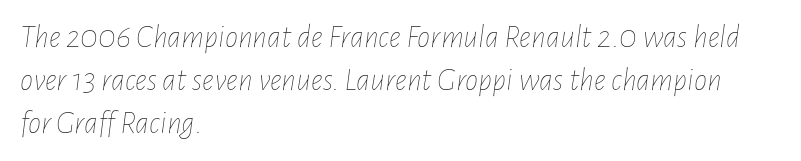
{"italic": "yes", "lean": "right", "slant_degrees": 7, "bold": "no", "weight": "thin", "width": "condensed", "stroke_contrast": "low", "x_height": "medium", "monospaced": "no", "underline": "no", "align": "left", "line_spacing": "normal", "line_spacing_ratio": 1.31, "letter_spacing": "normal", "letter_spacing_em": 0.0, "glyph_px": 33}
